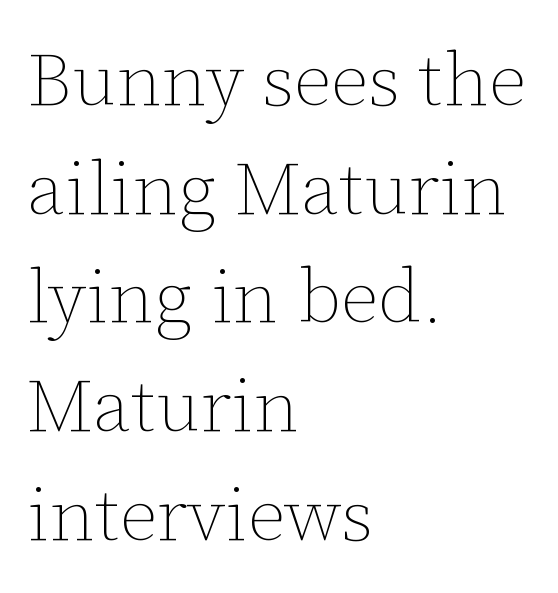
Q: Is the text bold? A: No.
Q: Is the text italic (slanted)? A: No, it is upright.
Q: Is the text underlined? A: No.
Q: How is the paragraph aligned? A: Left-aligned.
Q: Is the spacing between letters normal or unusually wide? A: Normal.
Q: Is the spacing between lines tight, normal or loose? A: Normal.
Q: Width (condensed, normal, or wide)? A: Normal.
Q: Stroke contrast? A: Low.
Q: x-height? A: Medium.
Q: Monospaced? A: No.
